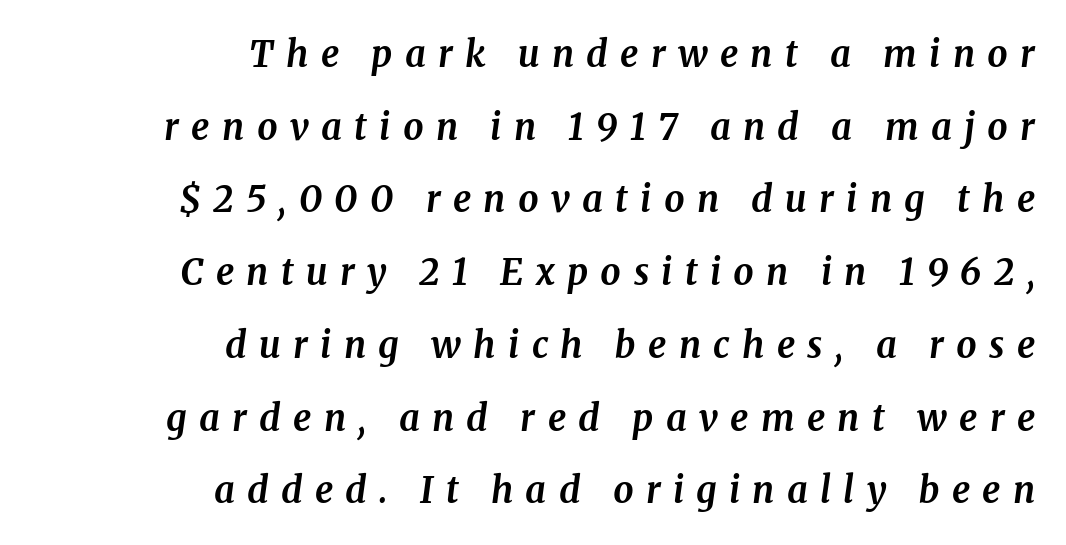
Spacing verdict: proportional, widths tailored to each character. Students, note that the glyphs here are deliberately spaced far apart. Little horizontal feet cap the strokes, marking this as serif type. The leading is generous, giving the passage an open texture. Plenty of ink on the page — the face is bold.
